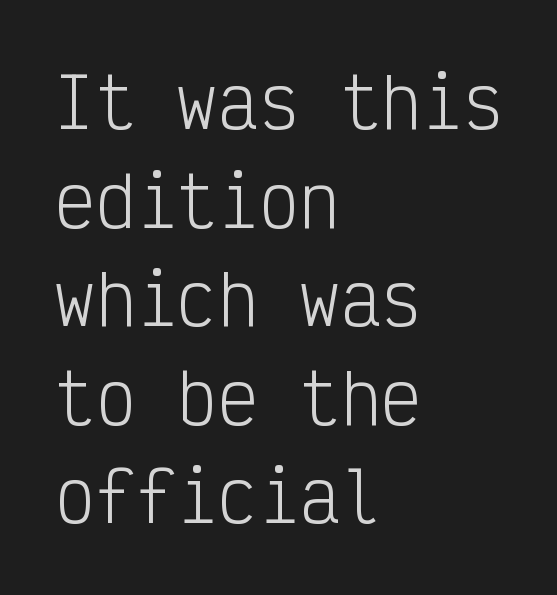
{"serif": "no", "italic": "no", "bold": "no", "weight": "light", "width": "condensed", "stroke_contrast": "low", "x_height": "medium", "monospaced": "yes", "underline": "no", "align": "left", "line_spacing": "normal", "line_spacing_ratio": 1.45, "letter_spacing": "normal", "letter_spacing_em": 0.0, "glyph_px": 68}
